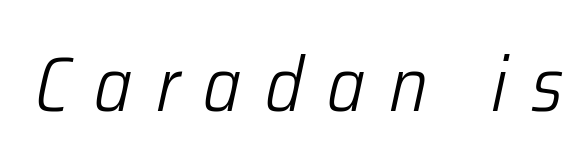
{"italic": "yes", "lean": "right", "slant_degrees": 12, "bold": "no", "weight": "light", "width": "condensed", "stroke_contrast": "low", "x_height": "medium", "monospaced": "no", "underline": "no", "letter_spacing": "wide", "letter_spacing_em": 0.31, "glyph_px": 77}
